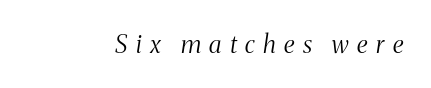
Q: Is the text bold? A: No.
Q: Is the text italic (slanted)? A: Yes, it leans right by about 8 degrees.
Q: Is the text underlined? A: No.
Q: Is the spacing between letters normal or unusually wide? A: Unusually wide.
